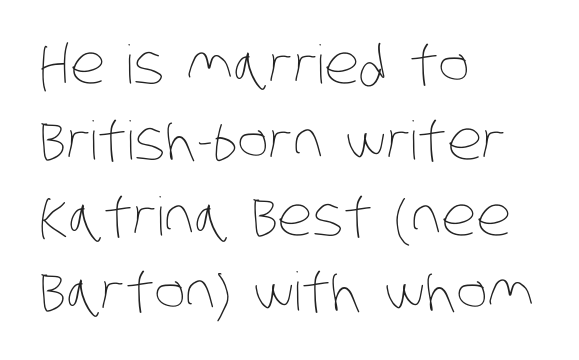
{"bold": "no", "weight": "thin", "width": "condensed", "stroke_contrast": "low", "x_height": "large", "monospaced": "no", "underline": "no", "align": "left", "line_spacing": "normal", "line_spacing_ratio": 1.43, "letter_spacing": "normal", "letter_spacing_em": 0.0, "glyph_px": 53}
